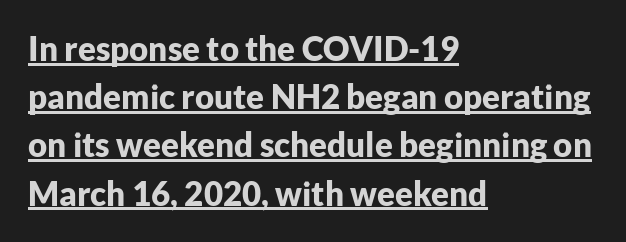
Short note: letters normally spaced. The rendering anchors every line to the left-hand side. Plenty of ink on the page — the face is bold. Horizontal bands of white between lines are of average thickness. The letters stand straight up with perfectly vertical stems. What decoration does the sample have? An underline.
